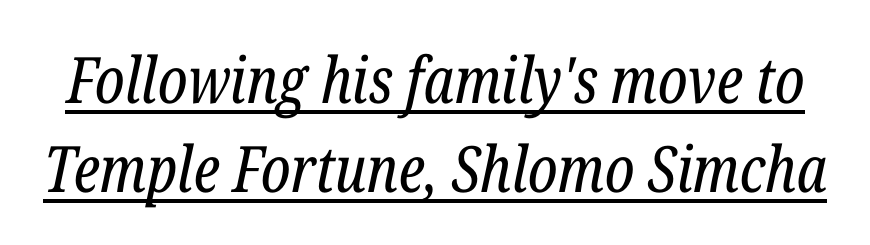
Q: Is the text bold? A: No.
Q: Is the text italic (slanted)? A: Yes, it leans right by about 12 degrees.
Q: Is the typeface a serif or a sans-serif typeface? A: Serif.
Q: Is the text underlined? A: Yes.
Q: Is the spacing between letters normal or unusually wide? A: Normal.
Q: Is the spacing between lines tight, normal or loose? A: Normal.
Q: Width (condensed, normal, or wide)? A: Condensed.
Q: Stroke contrast? A: Low.
Q: x-height? A: Medium.
Q: Monospaced? A: No.
